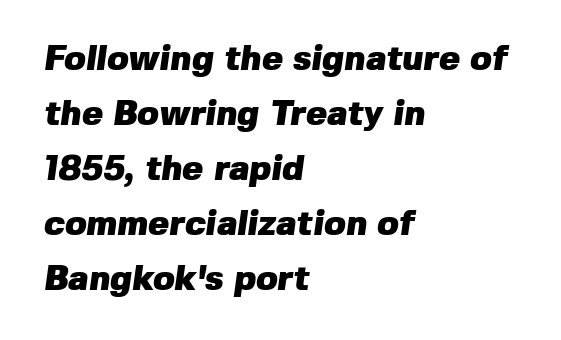
{"serif": "no", "bold": "yes", "weight": "heavy", "width": "normal", "stroke_contrast": "low", "x_height": "medium", "monospaced": "no", "underline": "no", "align": "left", "line_spacing": "normal", "line_spacing_ratio": 1.57, "letter_spacing": "normal", "letter_spacing_em": 0.0, "glyph_px": 35}
